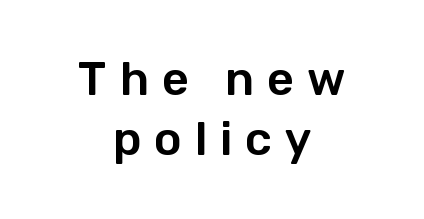
The image shows 47 px sans-serif type, upright; set centered, normal line spacing (1.28x), unusually wide letter spacing (+0.27 em), not underlined; low stroke contrast and a medium x-height.
